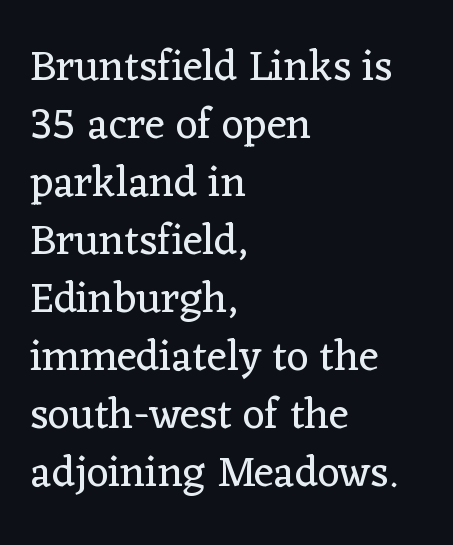
Designer's note — italics off, roman on. No letter is thick-stroked: the sample isn't bold. Nobody drew a line under any word here. These lines keep a tight, regular rhythm from letter to letter. The rendering shows small feet on the letterforms — a serif design.
